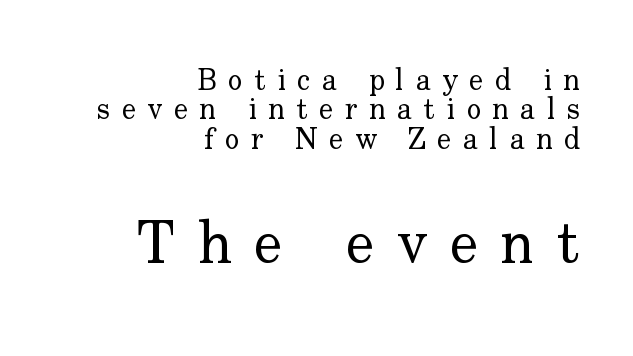
It's the straight-up-and-down kind of type. The rendering enlarges the type as you move from the upper chunk to the lower. One-word summary of the alignment: right. Weight: not bold — regular or lighter. Does the leading feel generous? Not at all — it's pinched.
